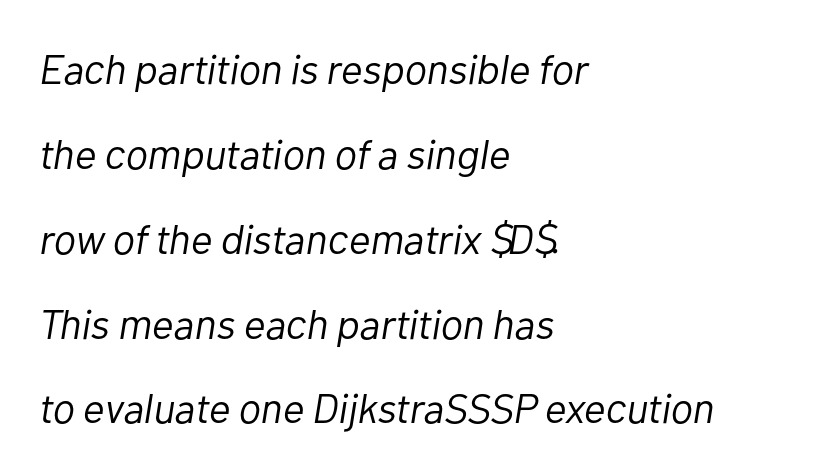
{"italic": "yes", "lean": "right", "slant_degrees": 10, "bold": "no", "weight": "light", "width": "normal", "stroke_contrast": "low", "x_height": "medium", "monospaced": "no", "underline": "no", "align": "left", "line_spacing": "loose", "line_spacing_ratio": 2.02, "letter_spacing": "normal", "letter_spacing_em": 0.0, "glyph_px": 42}
